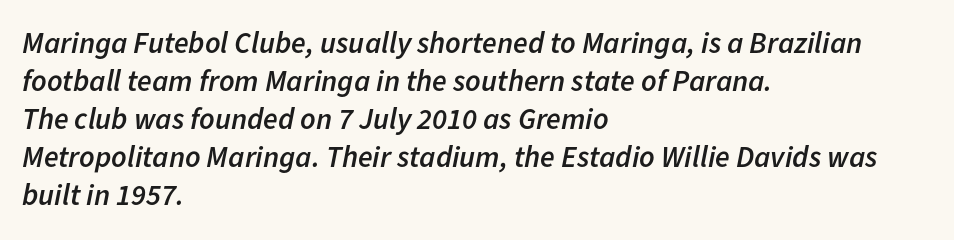
{"italic": "yes", "lean": "right", "slant_degrees": 11, "bold": "semi", "weight": "semibold", "width": "normal", "stroke_contrast": "low", "x_height": "medium", "monospaced": "no", "underline": "no", "align": "left", "line_spacing": "normal", "line_spacing_ratio": 1.27, "letter_spacing": "normal", "letter_spacing_em": 0.0, "glyph_px": 30}
